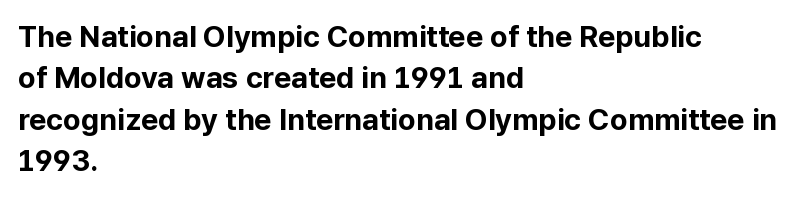
The image shows 30 px bold sans-serif type, upright; set left-aligned, normal line spacing (1.38x), normal letter spacing, not underlined; low stroke contrast and a medium x-height.
